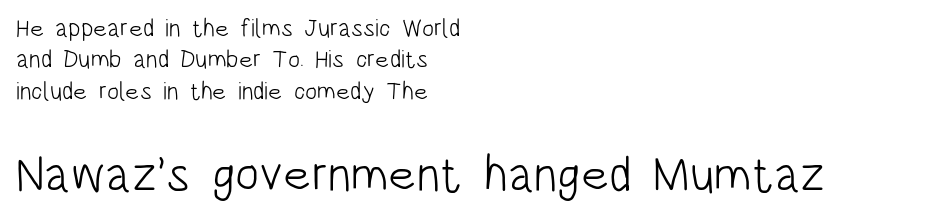
The image shows 50 px light, condensed sans-serif type, upright; set left-aligned, normal line spacing (1.26x), normal letter spacing, not underlined; the second (bottom) block is 2.0x larger; low stroke contrast and a large x-height.
